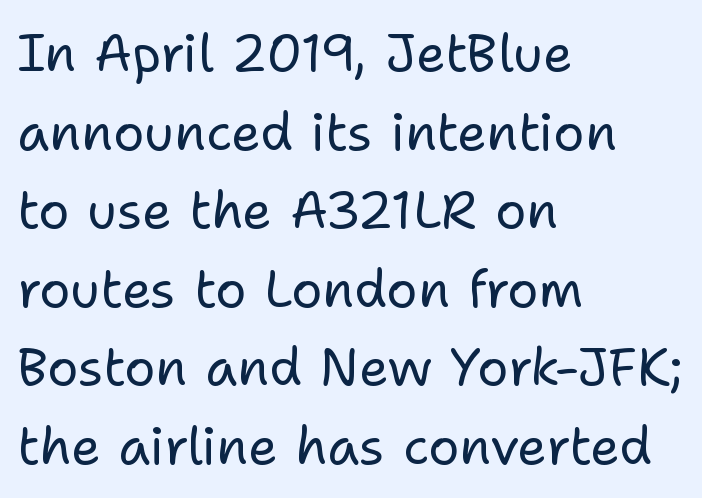
{"serif": "no", "italic": "no", "bold": "no", "weight": "regular", "width": "normal", "stroke_contrast": "low", "x_height": "medium", "monospaced": "no", "underline": "no", "align": "left", "line_spacing": "normal", "line_spacing_ratio": 1.51, "letter_spacing": "normal", "letter_spacing_em": 0.0, "glyph_px": 52}
